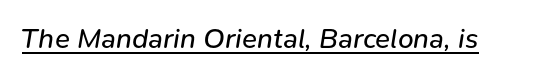
Q: Is the text bold? A: No.
Q: Is the text italic (slanted)? A: Yes, it leans right by about 9 degrees.
Q: Is the text underlined? A: Yes.
Q: Is the spacing between letters normal or unusually wide? A: Normal.
Q: Width (condensed, normal, or wide)? A: Normal.
Q: Stroke contrast? A: Low.
Q: x-height? A: Medium.
Q: Monospaced? A: No.
